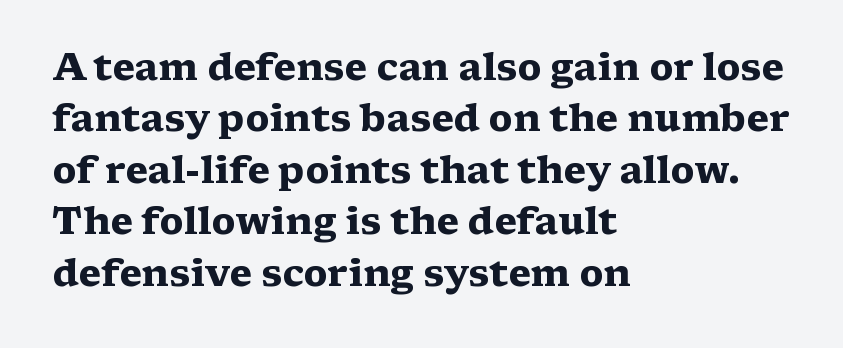
Each letter keeps its own natural width here, so spacing adapts to shape. Alignment: flush left. Typographically, this falls in the serif category. The foot of each line stays bare and open. The font is running at its bold setting. Posture: straight, roman, zero tilt.
